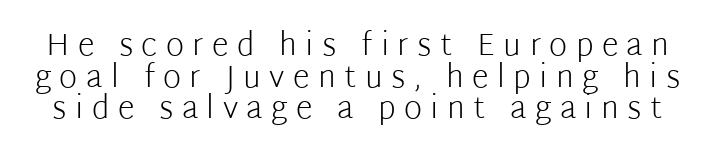
Q: Is the text bold? A: No.
Q: Is the text italic (slanted)? A: No, it is upright.
Q: Is the typeface a serif or a sans-serif typeface? A: Sans-serif.
Q: Is the text underlined? A: No.
Q: Is the spacing between letters normal or unusually wide? A: Unusually wide.
Q: Is the spacing between lines tight, normal or loose? A: Tight.
Q: Width (condensed, normal, or wide)? A: Normal.
Q: Stroke contrast? A: Low.
Q: x-height? A: Medium.
Q: Monospaced? A: No.
